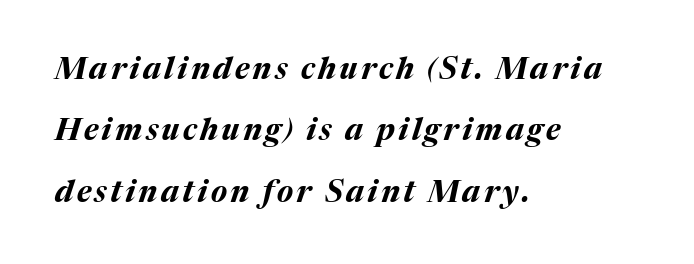
{"italic": "yes", "lean": "right", "slant_degrees": 17, "bold": "yes", "weight": "bold", "width": "normal", "stroke_contrast": "medium", "x_height": "medium", "monospaced": "no", "underline": "no", "align": "left", "line_spacing": "loose", "line_spacing_ratio": 2.05, "glyph_px": 30}
